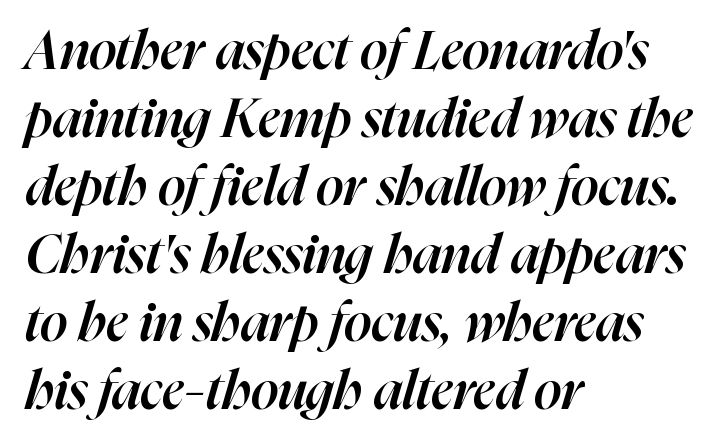
{"italic": "yes", "lean": "right", "slant_degrees": 16, "bold": "semi", "weight": "semibold", "width": "normal", "stroke_contrast": "high", "x_height": "medium", "monospaced": "no", "underline": "no", "align": "left", "line_spacing": "normal", "line_spacing_ratio": 1.26, "letter_spacing": "normal", "letter_spacing_em": 0.0, "glyph_px": 54}
